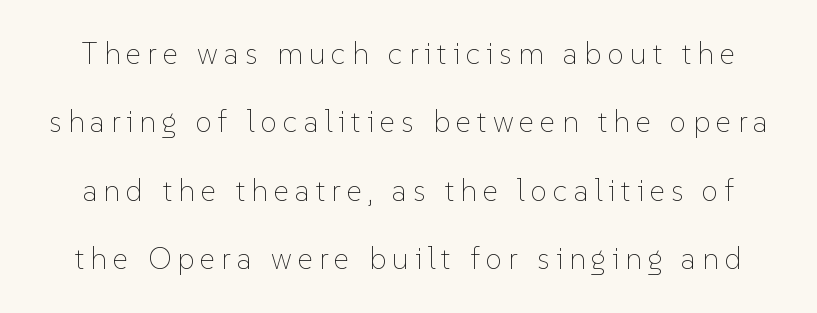
{"italic": "no", "bold": "no", "weight": "thin", "width": "normal", "stroke_contrast": "low", "x_height": "medium", "monospaced": "no", "underline": "no", "line_spacing": "loose", "line_spacing_ratio": 2.28, "letter_spacing": "wide", "letter_spacing_em": 0.2, "glyph_px": 30}
